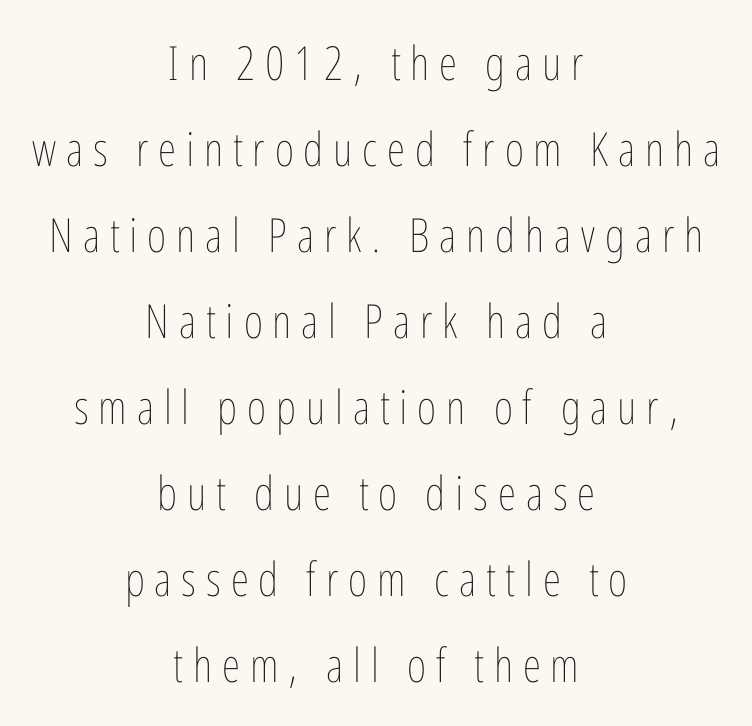
The image shows 47 px thin, condensed type, upright; set centered, line spacing 1.83x, unusually wide letter spacing (+0.21 em), not underlined; low stroke contrast and a medium x-height.
